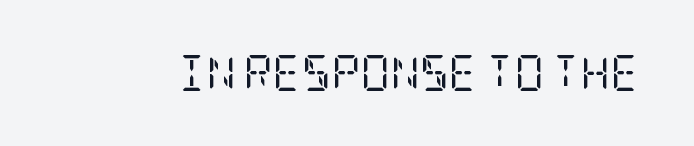
A typesetter would label this face a serif. The characters are drawn with everyday or finer stroke widths. A bare baseline throughout the passage. Default kerning and tracking; the words read as compact shapes. Ascenders rise straight up at ninety degrees.
